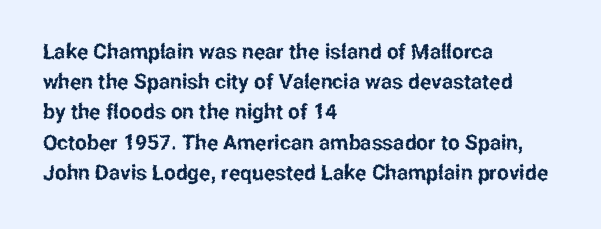
Q: Is the text italic (slanted)? A: No, it is upright.
Q: Is the text underlined? A: No.
Q: How is the paragraph aligned? A: Left-aligned.
Q: Is the spacing between letters normal or unusually wide? A: Normal.
Q: Is the spacing between lines tight, normal or loose? A: Normal.
